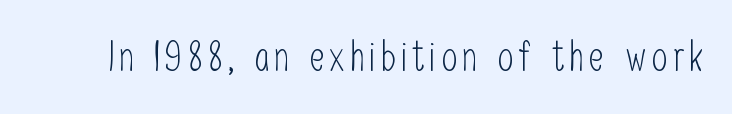
The image shows 41 px light, condensed sans-serif type, upright; set not underlined; low stroke contrast and a medium x-height.
